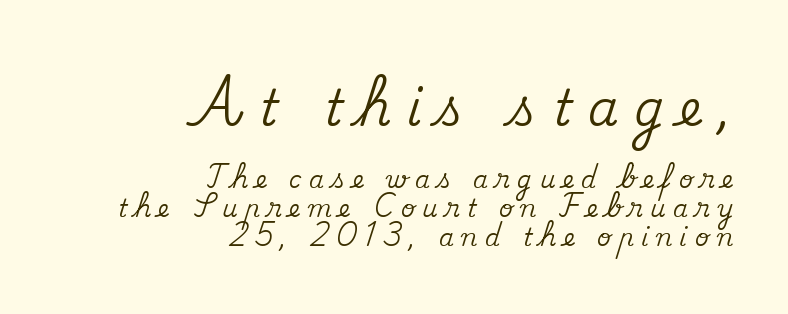
{"serif": "yes", "width": "normal", "stroke_contrast": "medium", "x_height": "small", "monospaced": "no", "underline": "no", "align": "right", "line_spacing_ratio": 1.2, "letter_spacing": "wide", "letter_spacing_em": 0.32, "larger_block": "first", "size_ratio": 2.04, "glyph_px": 49}
